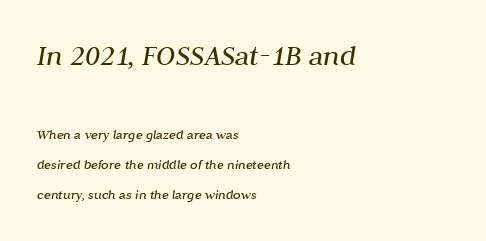
Q: Is the text bold? A: No.
Q: Is the text italic (slanted)? A: Yes, it leans right by about 10 degrees.
Q: Is the text underlined? A: No.
Q: How is the paragraph aligned? A: Left-aligned.
Q: Is the spacing between letters normal or unusually wide? A: Normal.
Q: Is the spacing between lines tight, normal or loose? A: Loose.
Q: Which block of text is set in a larger size, the first (top) or the second (bottom)? A: The first (top) one.
Q: Width (condensed, normal, or wide)? A: Normal.
Q: Stroke contrast? A: Medium.
Q: x-height? A: Medium.
Q: Monospaced? A: No.
